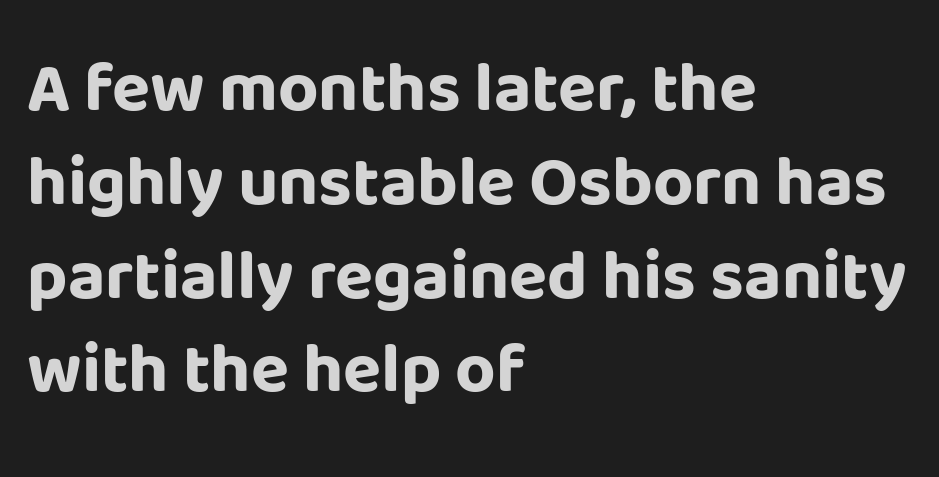
The image shows 70 px bold sans-serif type, upright; set left-aligned, normal line spacing (1.34x), normal letter spacing, not underlined; low stroke contrast and a large x-height.
